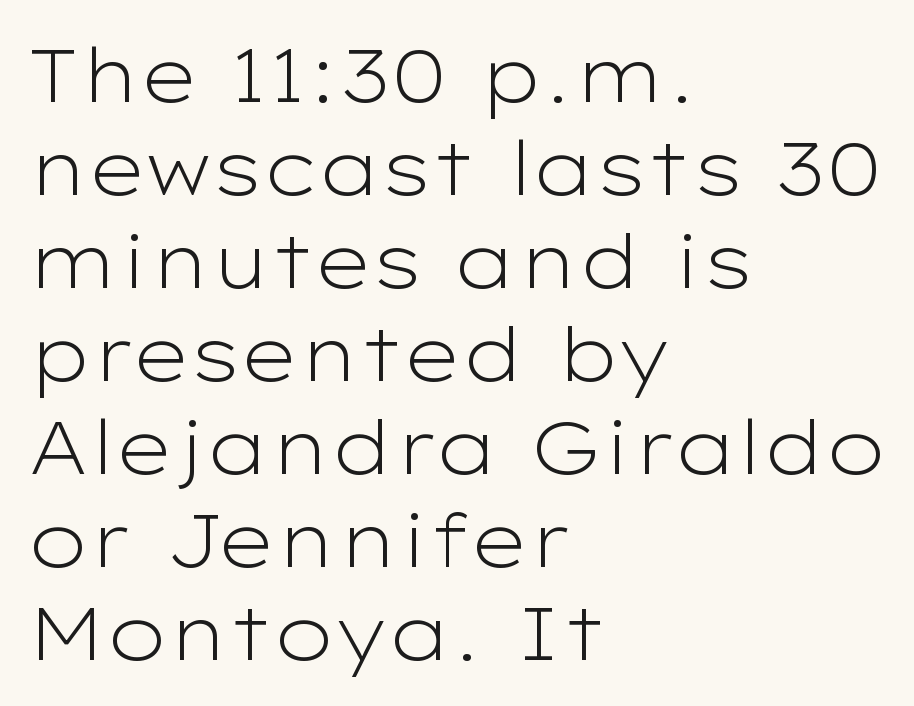
The image shows 75 px light, wide sans-serif type, upright; set left-aligned, line spacing 1.24x, normal letter spacing, not underlined; low stroke contrast and a medium x-height.
